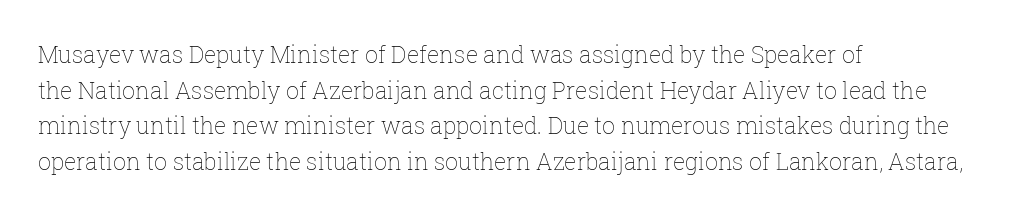
Baseline-to-baseline distance is the conventional proportion of letter height. The passage is arranged the way most books set body copy — flush left. The glyphs are unaccompanied by any horizontal stroke below them. The gaps between neighbouring characters are ordinary and unremarkable.
